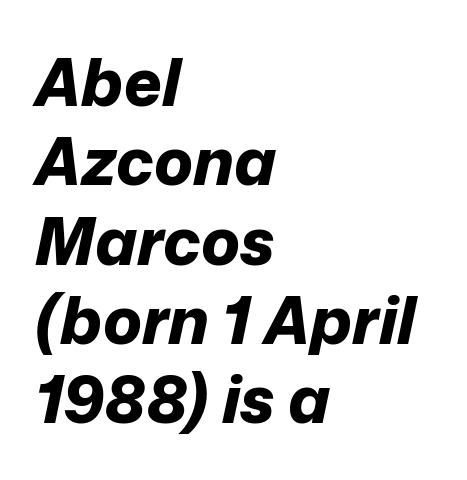
Q: Is the text bold? A: Yes.
Q: Is the text italic (slanted)? A: Yes, it leans right by about 12 degrees.
Q: Is the text underlined? A: No.
Q: How is the paragraph aligned? A: Left-aligned.
Q: Is the spacing between letters normal or unusually wide? A: Normal.
Q: Width (condensed, normal, or wide)? A: Normal.
Q: Stroke contrast? A: Low.
Q: x-height? A: Medium.
Q: Monospaced? A: No.
